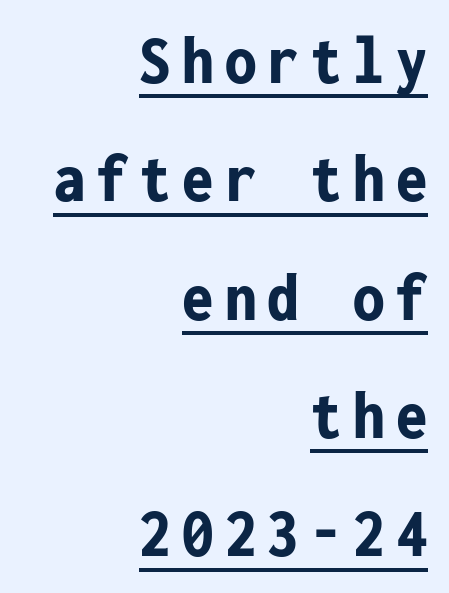
The image shows 70 px bold, condensed sans-serif type, upright, monospaced; set right-aligned, normal line spacing (1.69x), underlined; low stroke contrast and a medium x-height.
